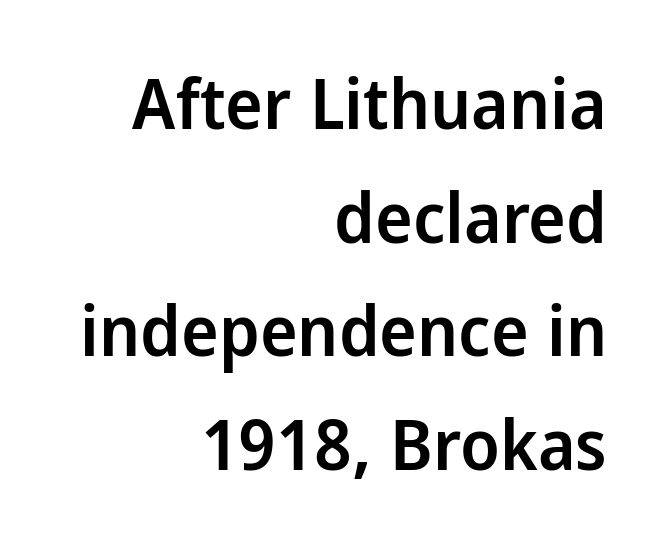
{"serif": "no", "italic": "no", "bold": "semi", "weight": "semibold", "width": "normal", "stroke_contrast": "low", "x_height": "medium", "monospaced": "no", "underline": "no", "align": "right", "line_spacing": "normal", "line_spacing_ratio": 1.6, "letter_spacing": "normal", "letter_spacing_em": 0.0, "glyph_px": 71}
